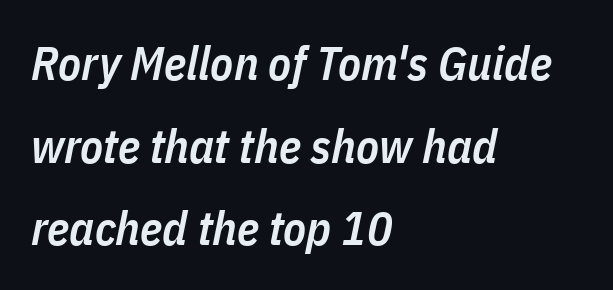
Between one letter and the next there's only the usual sliver of space. Only glyphs here, with clear space below each row. The lettering tilts uniformly, giving the passage an italic look. I'd describe the lettering as semibold — firm but not a full bold. Is this a fixed-width face? No — the glyphs have proportional, varying widths. The paragraph shown leans on its left margin.
